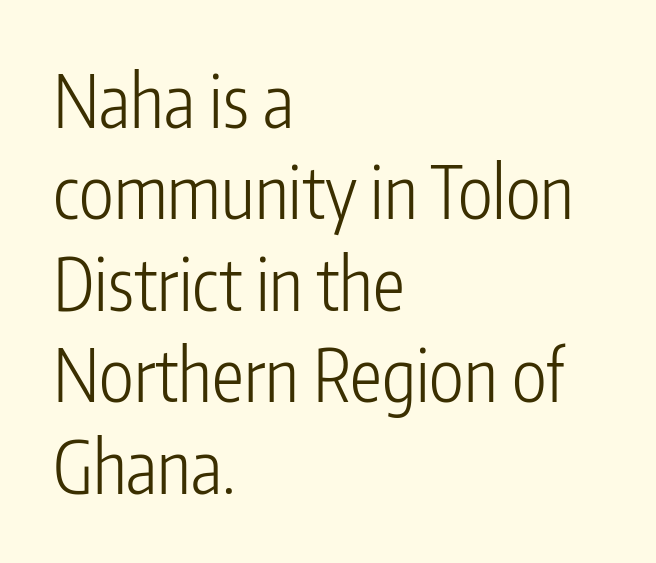
The image shows 72 px light, condensed sans-serif type, upright; set left-aligned, normal line spacing (1.27x), normal letter spacing, not underlined; low stroke contrast and a medium x-height.
